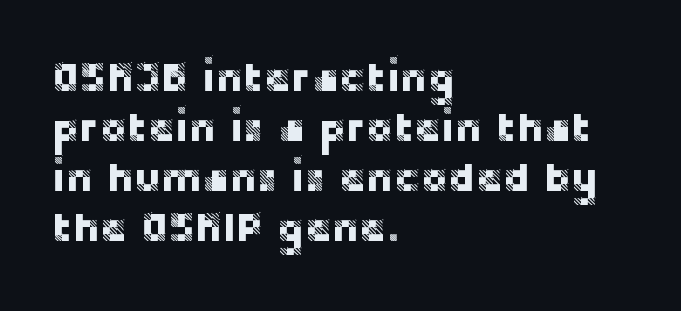
The image shows 41 px sans-serif type, upright; set left-aligned, line spacing 1.22x, normal letter spacing, not underlined; low stroke contrast and a large x-height.
